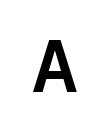
{"serif": "no", "italic": "no", "bold": "yes", "weight": "semibold", "width": "normal", "stroke_contrast": "low", "x_height": "medium", "monospaced": "no", "underline": "no", "letter_spacing": "wide", "letter_spacing_em": 0.22, "glyph_px": 75}
